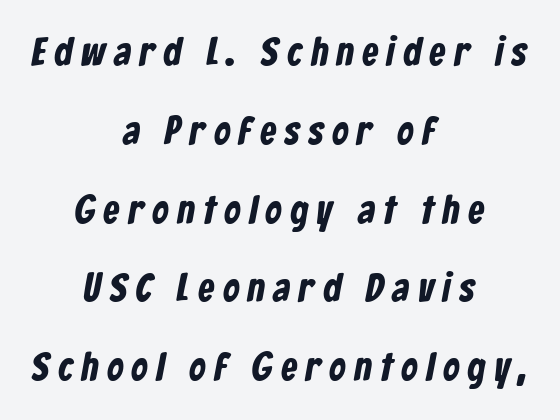
{"serif": "no", "bold": "yes", "weight": "bold", "width": "condensed", "stroke_contrast": "low", "x_height": "medium", "monospaced": "no", "underline": "no", "align": "center", "line_spacing": "loose", "line_spacing_ratio": 1.97, "letter_spacing": "wide", "letter_spacing_em": 0.22, "glyph_px": 40}
